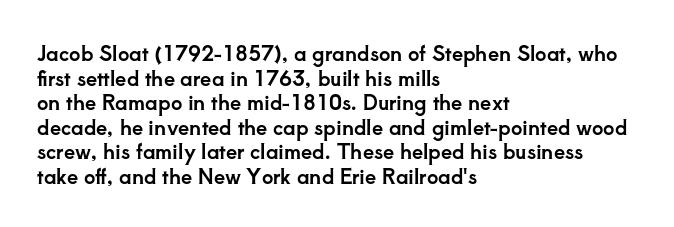
Q: Is the text italic (slanted)? A: No, it is upright.
Q: Is the text underlined? A: No.
Q: How is the paragraph aligned? A: Left-aligned.
Q: Is the spacing between letters normal or unusually wide? A: Normal.
